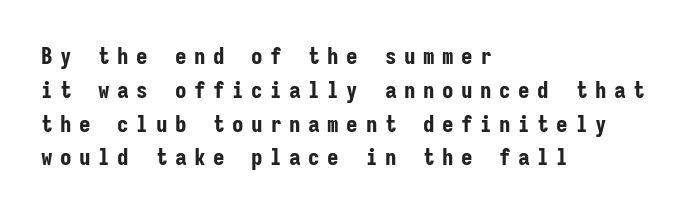
It's the straight-up-and-down kind of type. Spacing between characters has been opened up far beyond the box default. Layout note: lines flush left. The typesetting leans heavy: a genuine bold.
